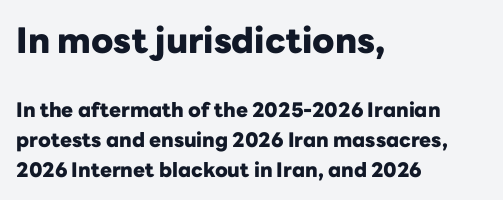
{"serif": "no", "italic": "no", "bold": "yes", "weight": "heavy", "width": "normal", "stroke_contrast": "low", "x_height": "medium", "monospaced": "no", "underline": "no", "align": "left", "line_spacing": "normal", "line_spacing_ratio": 1.5, "letter_spacing": "normal", "letter_spacing_em": 0.0, "larger_block": "first", "size_ratio": 1.75, "glyph_px": 35}
